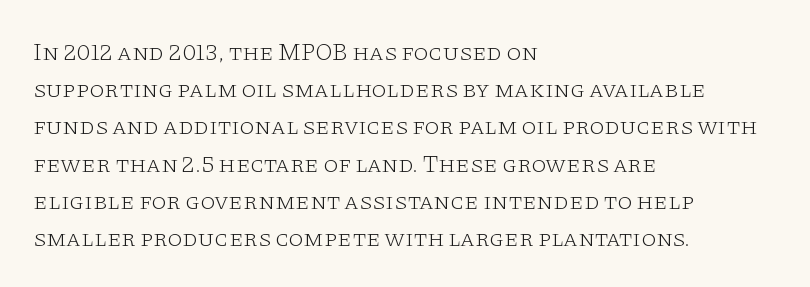
Q: Is the text bold? A: No.
Q: Is the text italic (slanted)? A: No, it is upright.
Q: Is the text underlined? A: No.
Q: How is the paragraph aligned? A: Left-aligned.
Q: Is the spacing between letters normal or unusually wide? A: Normal.
Q: Is the spacing between lines tight, normal or loose? A: Normal.
